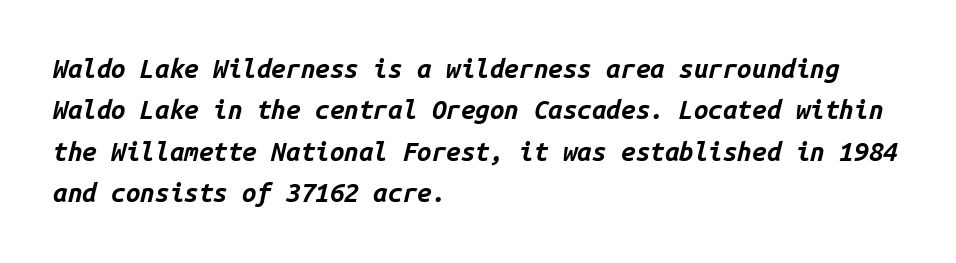
{"italic": "yes", "lean": "right", "slant_degrees": 14, "bold": "yes", "underline": "no", "align": "left", "line_spacing": "normal", "line_spacing_ratio": 1.59, "letter_spacing": "normal", "letter_spacing_em": 0.0, "glyph_px": 26}
